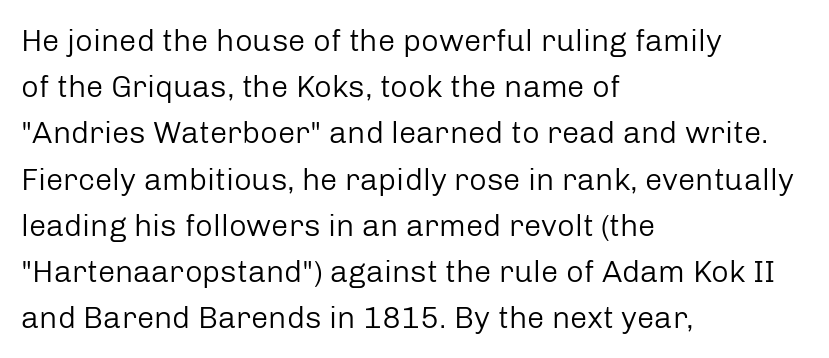
Q: Is the text bold? A: No.
Q: Is the text italic (slanted)? A: No, it is upright.
Q: Is the typeface a serif or a sans-serif typeface? A: Sans-serif.
Q: Is the text underlined? A: No.
Q: How is the paragraph aligned? A: Left-aligned.
Q: Is the spacing between letters normal or unusually wide? A: Normal.
Q: Is the spacing between lines tight, normal or loose? A: Normal.
Q: Width (condensed, normal, or wide)? A: Normal.
Q: Stroke contrast? A: Low.
Q: x-height? A: Medium.
Q: Monospaced? A: No.
